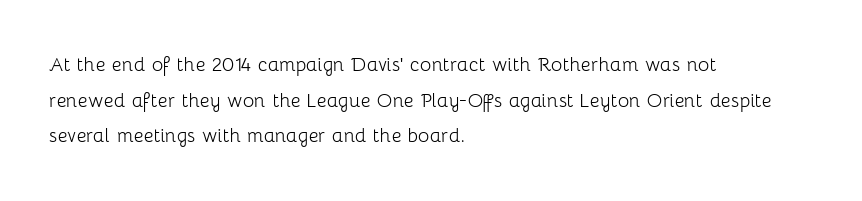
No italicization has been applied; the sample stays upright. Each line starts at the same left margin while the right side varies. Weight: regular or lighter. Compared with typical paragraphs, the rows here are spaced about the same. No extra tracking has been applied to these lines. Any mark beneath the type? The region is blank.
